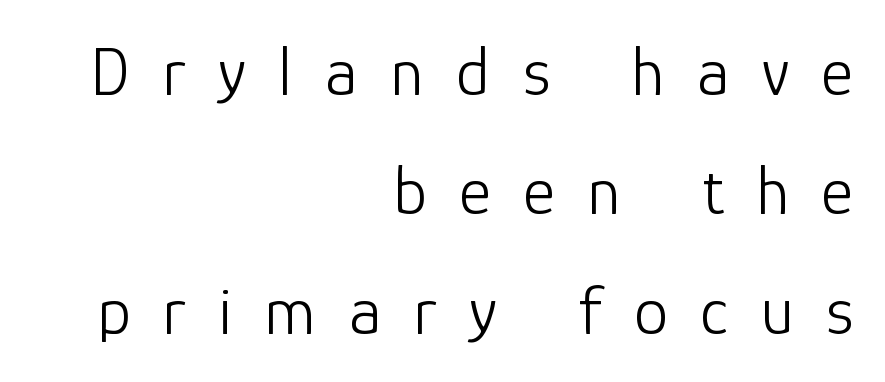
{"serif": "no", "italic": "no", "bold": "no", "weight": "light", "width": "normal", "stroke_contrast": "low", "x_height": "medium", "monospaced": "no", "underline": "no", "align": "right", "line_spacing_ratio": 1.73, "letter_spacing": "wide", "letter_spacing_em": 0.47, "glyph_px": 69}
